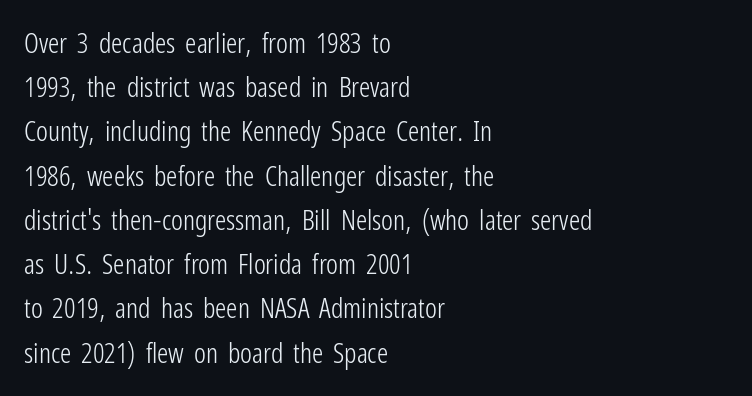
Q: Is the text bold? A: No.
Q: Is the text italic (slanted)? A: No, it is upright.
Q: Is the typeface a serif or a sans-serif typeface? A: Sans-serif.
Q: Is the text underlined? A: No.
Q: How is the paragraph aligned? A: Left-aligned.
Q: Is the spacing between letters normal or unusually wide? A: Normal.
Q: Is the spacing between lines tight, normal or loose? A: Normal.
Q: Width (condensed, normal, or wide)? A: Condensed.
Q: Stroke contrast? A: Low.
Q: x-height? A: Medium.
Q: Monospaced? A: No.
